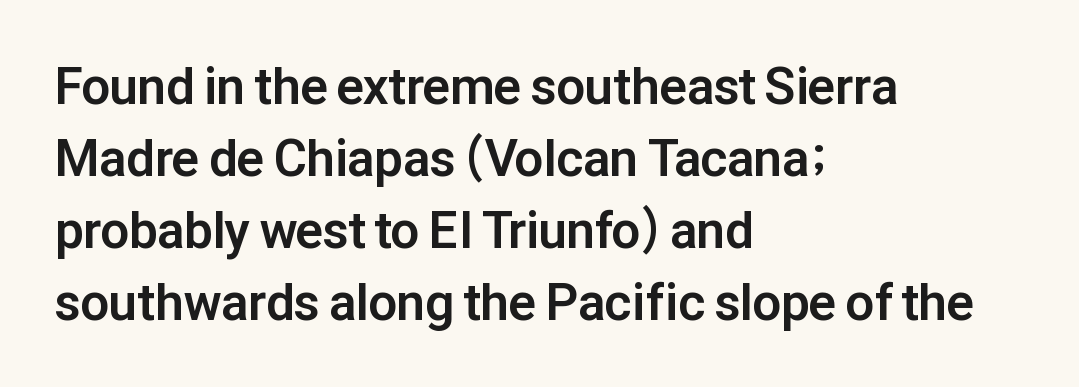
Q: Is the text bold? A: Yes.
Q: Is the text italic (slanted)? A: No, it is upright.
Q: Is the typeface a serif or a sans-serif typeface? A: Sans-serif.
Q: Is the text underlined? A: No.
Q: How is the paragraph aligned? A: Left-aligned.
Q: Is the spacing between letters normal or unusually wide? A: Normal.
Q: Is the spacing between lines tight, normal or loose? A: Normal.
Q: Width (condensed, normal, or wide)? A: Normal.
Q: Stroke contrast? A: Low.
Q: x-height? A: Medium.
Q: Monospaced? A: No.
